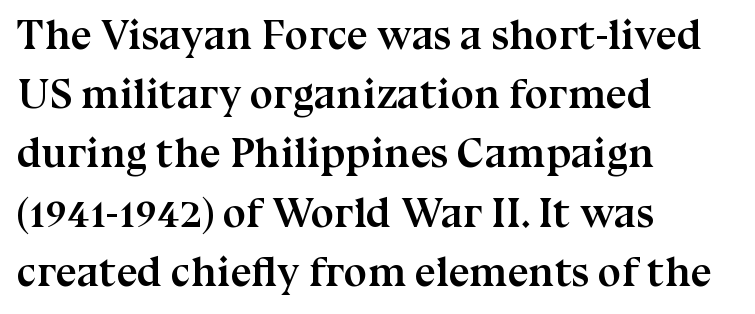
{"serif": "yes", "italic": "no", "bold": "yes", "weight": "semibold", "width": "normal", "stroke_contrast": "medium", "x_height": "medium", "monospaced": "no", "underline": "no", "align": "left", "line_spacing": "normal", "line_spacing_ratio": 1.41, "letter_spacing": "normal", "letter_spacing_em": 0.0, "glyph_px": 42}
